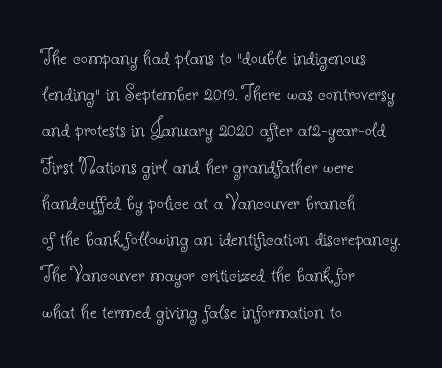
Default kerning and tracking; the words read as compact shapes. Tall strokes in this sample are plumb rather than angled. This rendering uses left alignment, leaving the right contour irregular. Students, observe: this is what conventionally led text looks like. Each stroke keeps to a modest, everyday thickness or less. Honestly, there is no underline to notice here at all.
